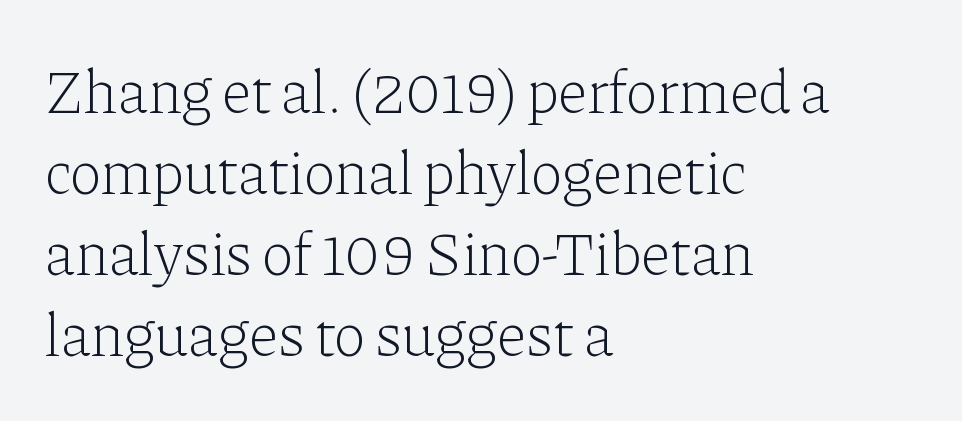
Q: Is the text bold? A: No.
Q: Is the text italic (slanted)? A: No, it is upright.
Q: Is the typeface a serif or a sans-serif typeface? A: Serif.
Q: Is the text underlined? A: No.
Q: How is the paragraph aligned? A: Left-aligned.
Q: Is the spacing between letters normal or unusually wide? A: Normal.
Q: Is the spacing between lines tight, normal or loose? A: Normal.
Q: Width (condensed, normal, or wide)? A: Normal.
Q: Stroke contrast? A: Low.
Q: x-height? A: Medium.
Q: Monospaced? A: No.
